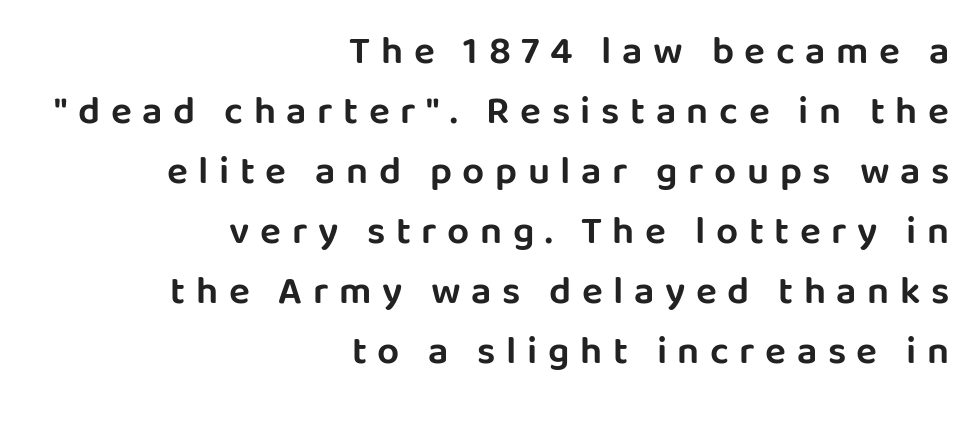
Q: Is the text italic (slanted)? A: No, it is upright.
Q: Is the typeface a serif or a sans-serif typeface? A: Sans-serif.
Q: Is the text underlined? A: No.
Q: How is the paragraph aligned? A: Right-aligned.
Q: Is the spacing between letters normal or unusually wide? A: Unusually wide.
Q: Is the spacing between lines tight, normal or loose? A: Normal.
Q: Width (condensed, normal, or wide)? A: Normal.
Q: Stroke contrast? A: Low.
Q: x-height? A: Large.
Q: Monospaced? A: No.
